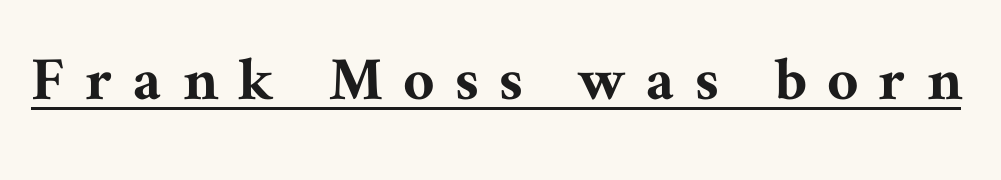
Tracking here is generous; glyphs stand well apart from one another. The type family on display is of the serif kind. Each letter keeps its own natural width here, so spacing adapts to shape. Unlike italic type, these characters show no tilt at all.
